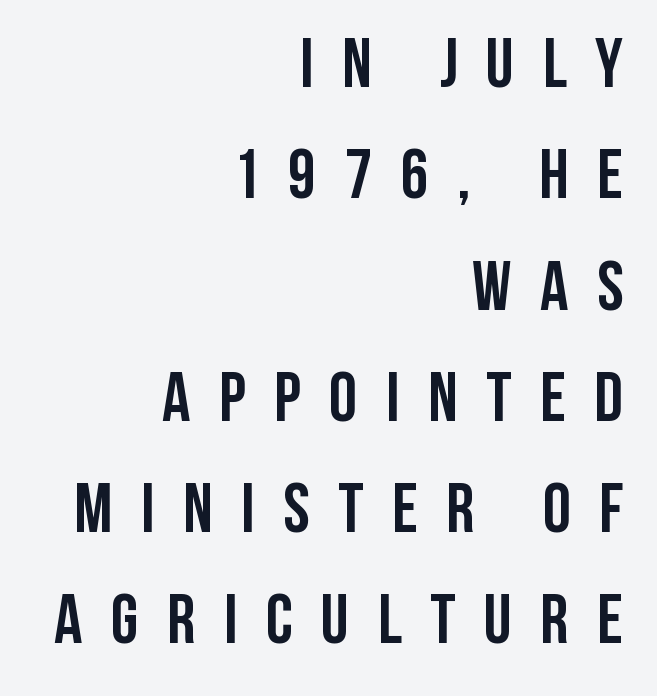
{"serif": "no", "italic": "no", "bold": "yes", "weight": "semibold", "width": "condensed", "stroke_contrast": "low", "x_height": "large", "monospaced": "no", "underline": "no", "align": "right", "line_spacing": "normal", "line_spacing_ratio": 1.59, "letter_spacing": "wide", "letter_spacing_em": 0.41, "glyph_px": 70}
